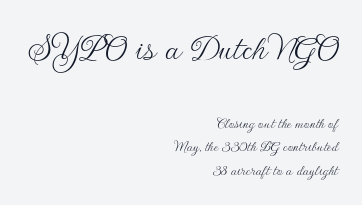
Counters stay open thanks to moderate or lighter strokes. Nothing unusual about the tracking: characters are spaced as the font intends. Underline: absent. You could not count columns in this text — the font is proportionally spaced. Reading top to bottom, the characters get smaller at the block break.
